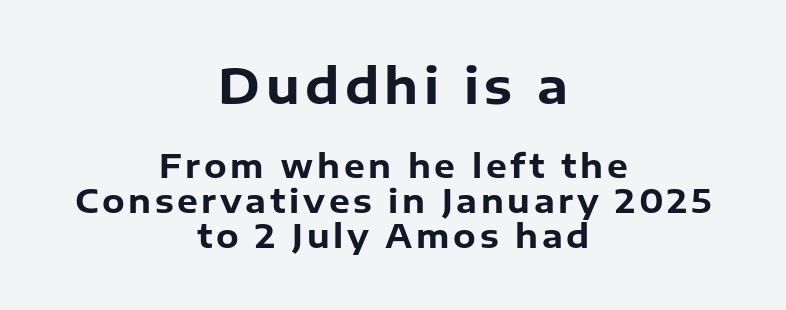
Notice how thick the strokes are: this is what a full bold looks like. Every row of glyphs is offset so its center matches the block's center. Is there much room between lines? No — they nearly touch. Has an underline been added? It has not. The designer went with a sans here, leaving each stem footless. Rendered with straight, roman letterforms.
